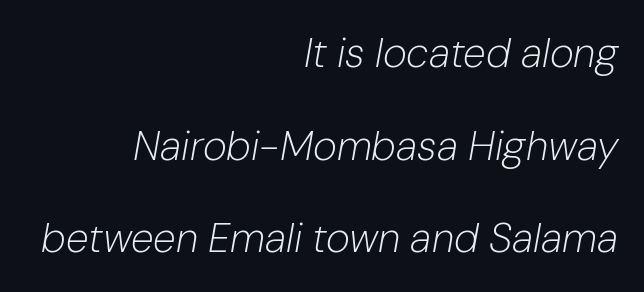
The image shows 41 px light type, italic (leaning right); set right-aligned, loose line spacing (2.26x), normal letter spacing, not underlined; low stroke contrast and a medium x-height.
